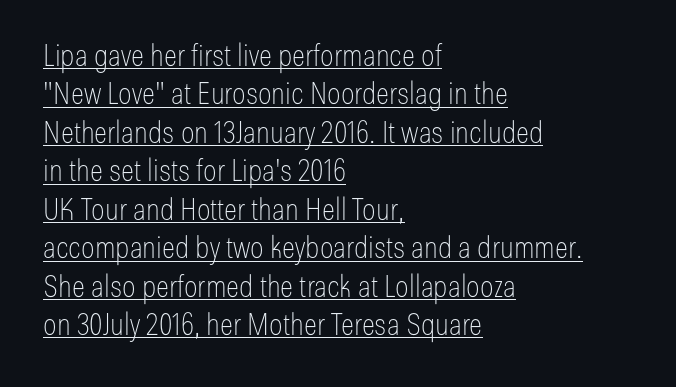
A rule runs beneath these lines of type. The passage shown is typed in a proportional face where columns would drift. Weight: in the light-to-regular range. Between one letter and the next there's only the usual sliver of space.
